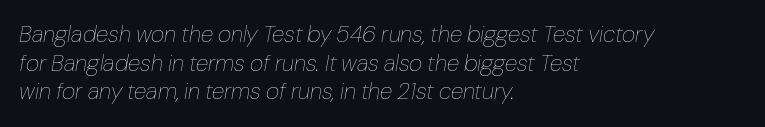
The image shows 23 px text type, italic (leaning right); set left-aligned, normal line spacing (1.25x), normal letter spacing, not underlined.
